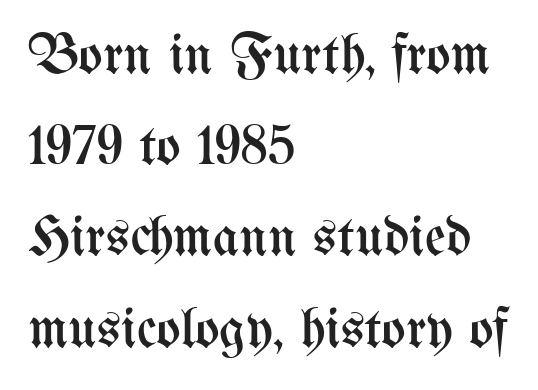
The image shows 57 px regular-weight, condensed type, upright; set left-aligned, normal line spacing (1.6x), normal letter spacing, not underlined; medium stroke contrast and a medium x-height.
